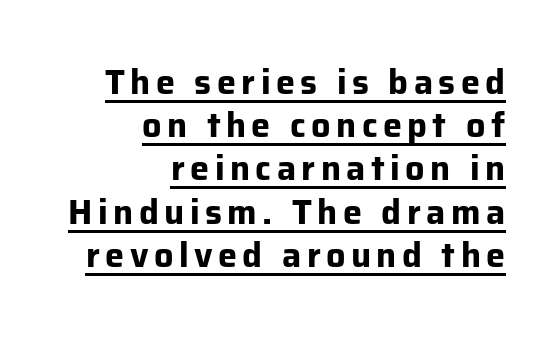
{"serif": "no", "italic": "no", "bold": "yes", "weight": "bold", "width": "normal", "stroke_contrast": "low", "x_height": "medium", "monospaced": "no", "underline": "yes", "align": "right", "line_spacing": "normal", "line_spacing_ratio": 1.27, "glyph_px": 34}
